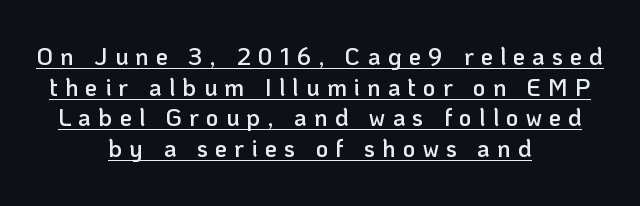
The image shows 24 px text type, upright; set centered, normal line spacing (1.28x), unusually wide letter spacing (+0.3 em), underlined.
